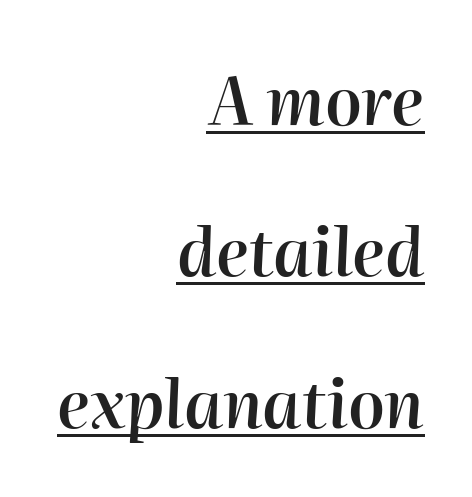
The image shows 65 px semibold type, italic (leaning right); set right-aligned, loose line spacing (2.33x), normal letter spacing, underlined; high stroke contrast and a medium x-height.
